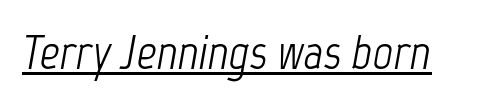
Q: Is the text bold? A: No.
Q: Is the text italic (slanted)? A: Yes, it leans right by about 12 degrees.
Q: Is the text underlined? A: Yes.
Q: Is the spacing between letters normal or unusually wide? A: Normal.
Q: Width (condensed, normal, or wide)? A: Condensed.
Q: Stroke contrast? A: Low.
Q: x-height? A: Medium.
Q: Monospaced? A: No.
